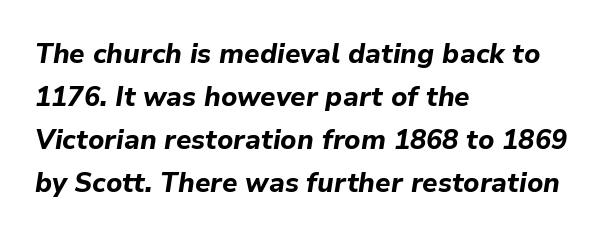
The image shows 27 px bold type, italic (leaning right); set left-aligned, normal line spacing (1.59x), normal letter spacing, not underlined.
